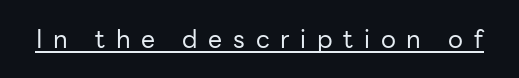
The image shows 25 px text type, upright; set unusually wide letter spacing (+0.43 em), underlined.
